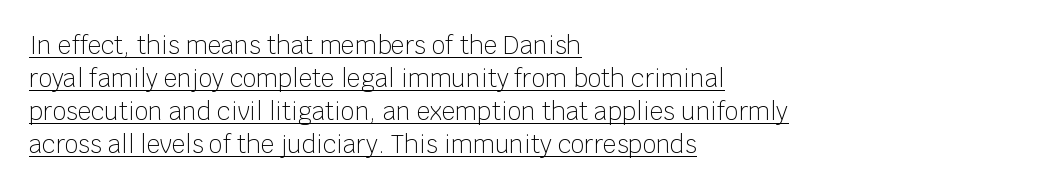
Q: Is the text bold? A: No.
Q: Is the text italic (slanted)? A: No, it is upright.
Q: Is the text underlined? A: Yes.
Q: How is the paragraph aligned? A: Left-aligned.
Q: Is the spacing between letters normal or unusually wide? A: Normal.
Q: Is the spacing between lines tight, normal or loose? A: Normal.
